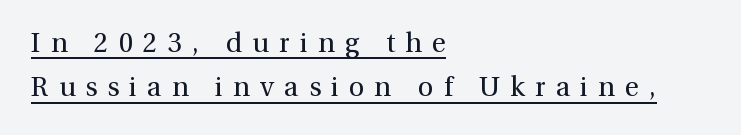
Q: Is the text bold? A: No.
Q: Is the text italic (slanted)? A: No, it is upright.
Q: Is the text underlined? A: Yes.
Q: How is the paragraph aligned? A: Left-aligned.
Q: Is the spacing between letters normal or unusually wide? A: Unusually wide.
Q: Is the spacing between lines tight, normal or loose? A: Normal.
